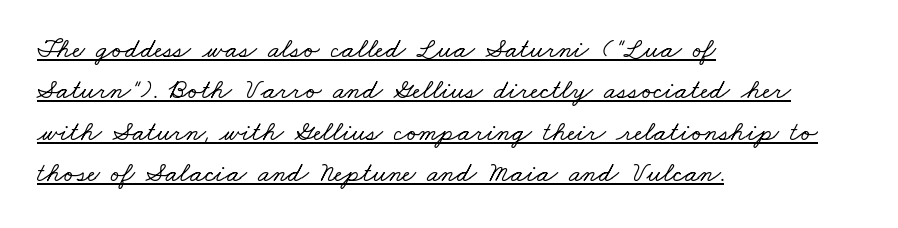
Q: Is the typeface a serif or a sans-serif typeface? A: Serif.
Q: Is the text underlined? A: Yes.
Q: How is the paragraph aligned? A: Left-aligned.
Q: Is the spacing between letters normal or unusually wide? A: Normal.
Q: Is the spacing between lines tight, normal or loose? A: Normal.
Q: Width (condensed, normal, or wide)? A: Wide.
Q: Stroke contrast? A: Low.
Q: x-height? A: Small.
Q: Monospaced? A: No.
